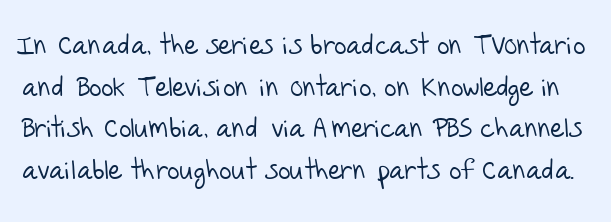
Honestly, the letter spacing is just normal — you wouldn't notice it. Each new line begins a customary step beneath the previous one. No word sits above an underline. Unbolded letterforms with no extra heft.
